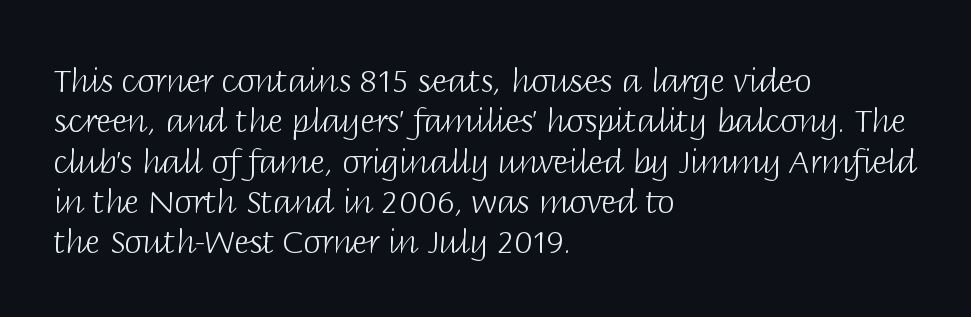
Interline gaps are of average width in this sample. Caption: multi-line text, flush left, ragged right. This rendering leaves character spacing at its baseline value. Weight: in the light-to-regular range.
